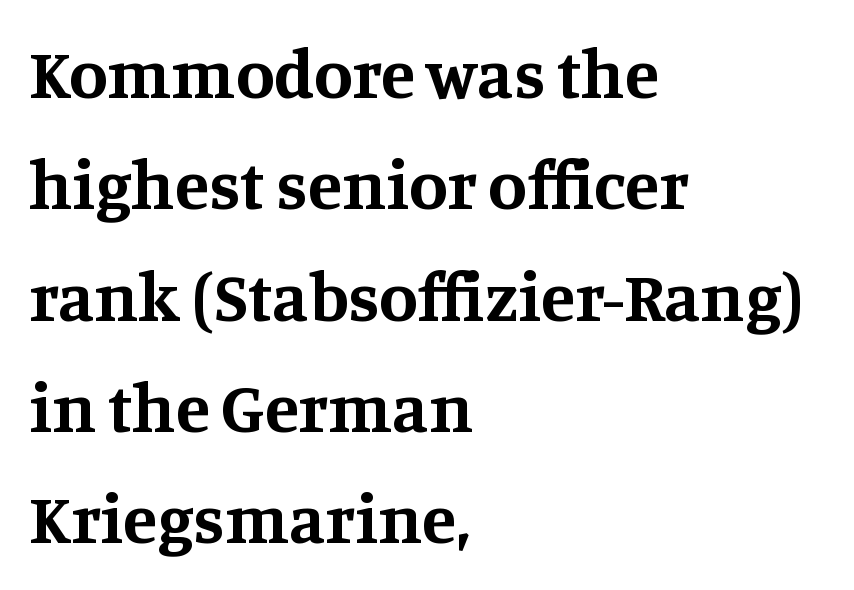
Q: Is the text bold? A: Yes.
Q: Is the text italic (slanted)? A: No, it is upright.
Q: Is the typeface a serif or a sans-serif typeface? A: Serif.
Q: Is the text underlined? A: No.
Q: How is the paragraph aligned? A: Left-aligned.
Q: Is the spacing between letters normal or unusually wide? A: Normal.
Q: Is the spacing between lines tight, normal or loose? A: Normal.
Q: Width (condensed, normal, or wide)? A: Normal.
Q: Stroke contrast? A: Medium.
Q: x-height? A: Large.
Q: Monospaced? A: No.
